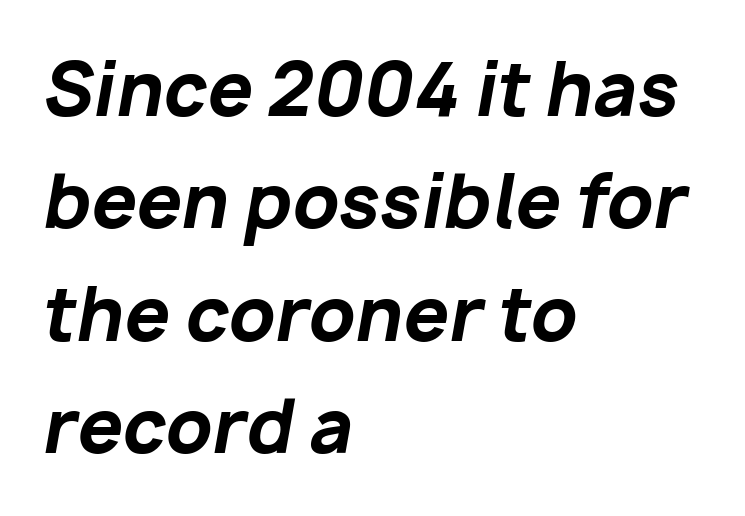
{"italic": "yes", "lean": "right", "slant_degrees": 10, "bold": "yes", "weight": "bold", "width": "normal", "stroke_contrast": "low", "x_height": "medium", "monospaced": "no", "underline": "no", "align": "left", "line_spacing": "normal", "line_spacing_ratio": 1.56, "letter_spacing": "normal", "letter_spacing_em": 0.0, "glyph_px": 72}
